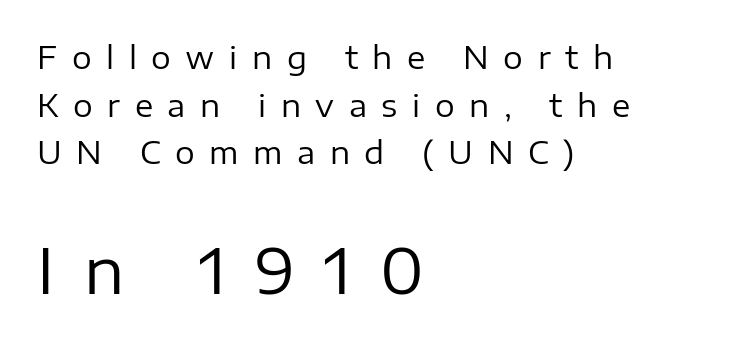
The image shows 62 px regular-weight sans-serif type, upright; set left-aligned, normal line spacing (1.54x), unusually wide letter spacing (+0.47 em), not underlined; the second (bottom) block is 2.0x larger; low stroke contrast and a medium x-height.
